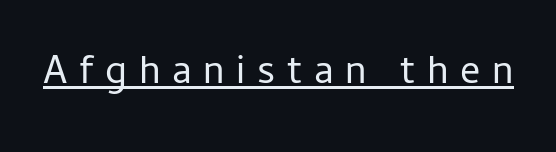
Q: Is the text bold? A: No.
Q: Is the text italic (slanted)? A: No, it is upright.
Q: Is the typeface a serif or a sans-serif typeface? A: Sans-serif.
Q: Is the text underlined? A: Yes.
Q: Is the spacing between letters normal or unusually wide? A: Unusually wide.
Q: Width (condensed, normal, or wide)? A: Normal.
Q: Stroke contrast? A: Low.
Q: x-height? A: Medium.
Q: Monospaced? A: No.
